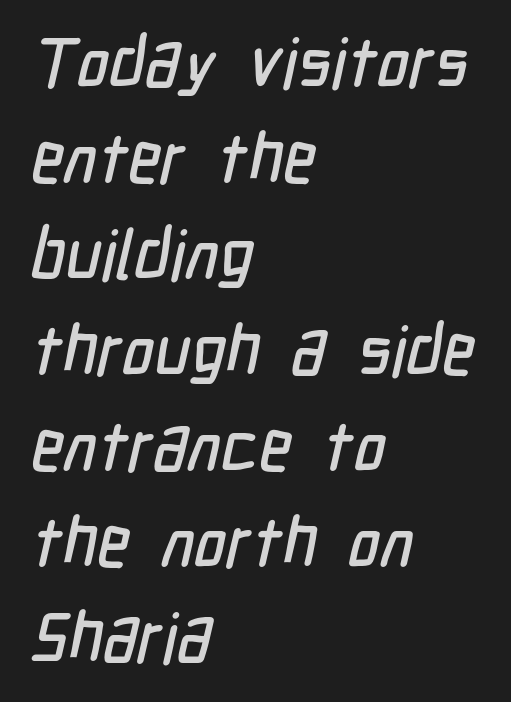
Each row of text sits above clean, open space. Here the glyphs are tracked normally, forming tight word shapes. Each letter's strokes conclude bluntly, with no projecting serifs. Short and long lines alike share a common starting point at left. Proportional: the letters do not fall into vertical columns.
